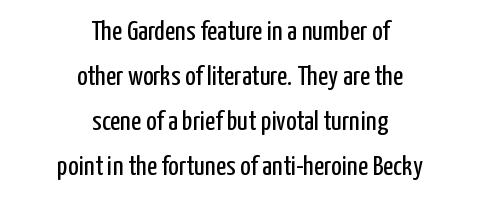
Q: Is the text bold? A: No.
Q: Is the text italic (slanted)? A: No, it is upright.
Q: Is the typeface a serif or a sans-serif typeface? A: Sans-serif.
Q: Is the text underlined? A: No.
Q: How is the paragraph aligned? A: Centered.
Q: Is the spacing between letters normal or unusually wide? A: Normal.
Q: Is the spacing between lines tight, normal or loose? A: Normal.
Q: Width (condensed, normal, or wide)? A: Condensed.
Q: Stroke contrast? A: Low.
Q: x-height? A: Medium.
Q: Monospaced? A: No.
